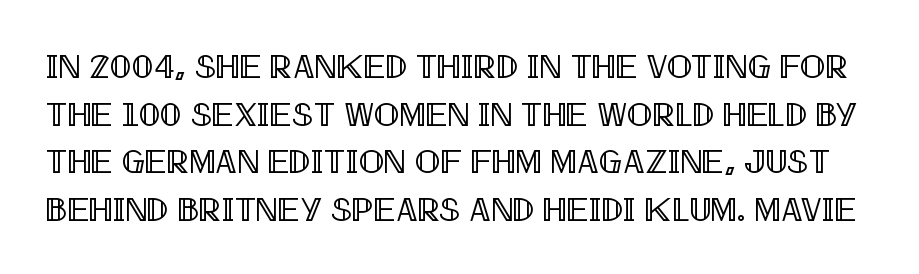
{"italic": "no", "width": "condensed", "x_height": "large", "monospaced": "no", "underline": "no", "line_spacing": "normal", "line_spacing_ratio": 1.4, "letter_spacing": "normal", "letter_spacing_em": 0.0, "glyph_px": 34}
